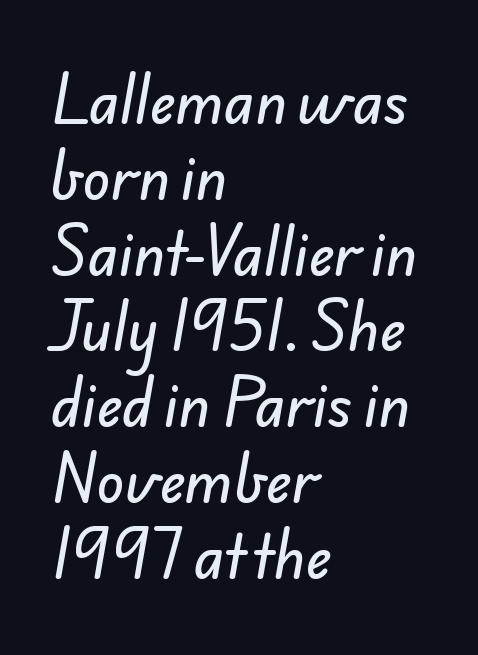
{"serif": "no", "width": "normal", "stroke_contrast": "low", "x_height": "small", "monospaced": "no", "underline": "no", "align": "left", "line_spacing": "normal", "line_spacing_ratio": 1.33, "letter_spacing": "normal", "letter_spacing_em": 0.0, "glyph_px": 57}
